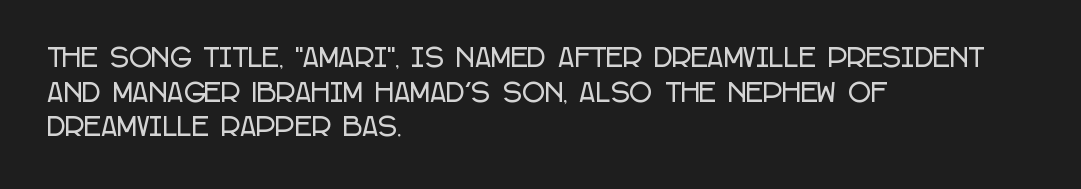
The image shows 25 px text type, upright; set left-aligned, normal line spacing (1.39x), normal letter spacing, not underlined.
